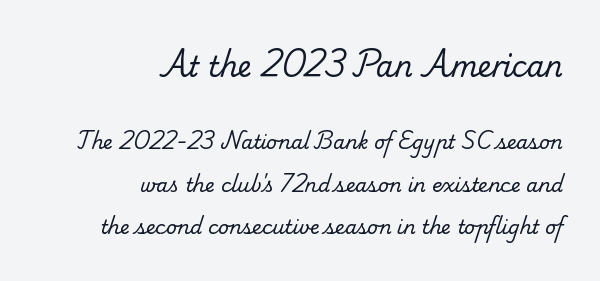
The image shows 28 px regular-weight serif type; set right-aligned, loose line spacing (2.24x), normal letter spacing, not underlined; the first (top) block is 1.47x larger; low stroke contrast and a small x-height.
